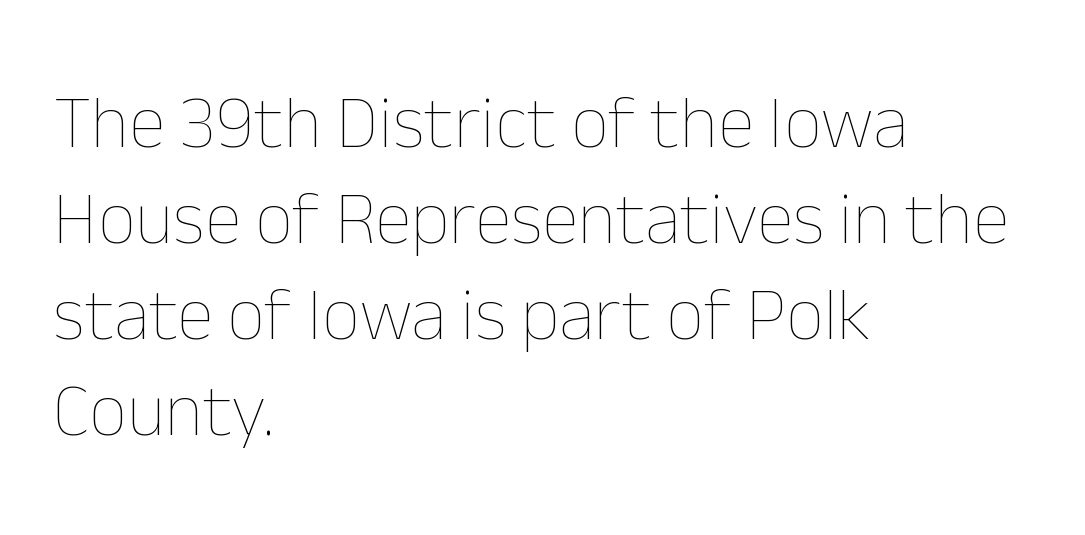
Q: Is the text bold? A: No.
Q: Is the text italic (slanted)? A: No, it is upright.
Q: Is the text underlined? A: No.
Q: How is the paragraph aligned? A: Left-aligned.
Q: Is the spacing between letters normal or unusually wide? A: Normal.
Q: Is the spacing between lines tight, normal or loose? A: Normal.
Q: Width (condensed, normal, or wide)? A: Normal.
Q: Stroke contrast? A: Low.
Q: x-height? A: Medium.
Q: Monospaced? A: No.
